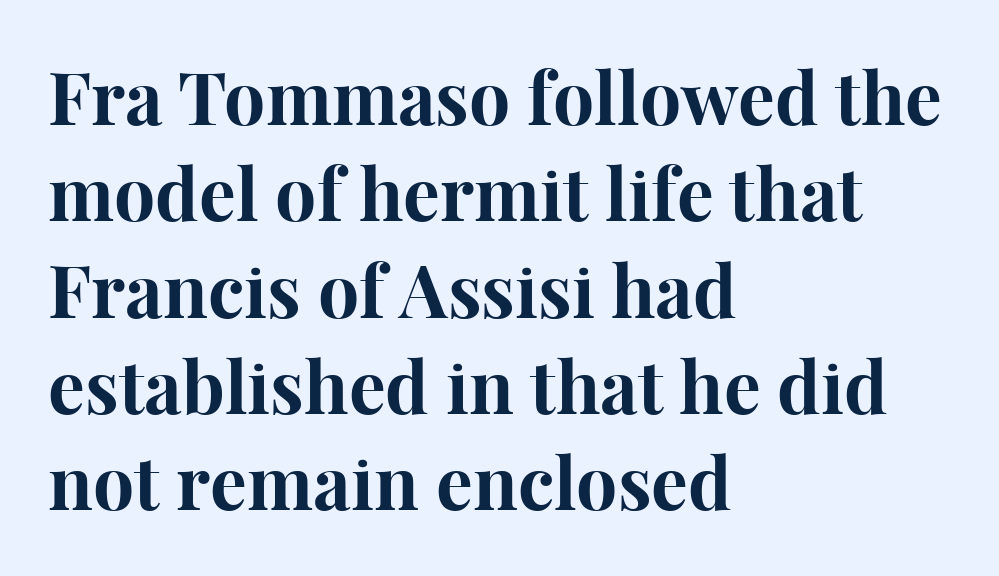
Students, this is bold: see how much ink each stroke carries. The type family on display is of the serif kind. A typesetter would call this leading conventional body-copy spacing. Alignment: flush left.
